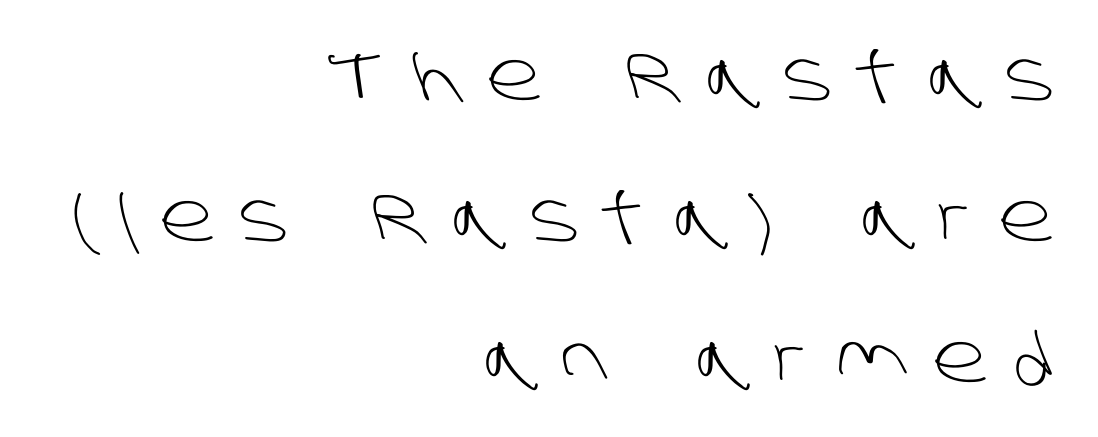
Weight: in the light-to-regular range. A student would call this right alignment; a typographer would say flush right, rag left. Stroke terminals: plain, sans-serif. Quick note: interline space is abundant. The passage shown is typed in a proportional face where columns would drift. The specimen omits any rule beneath the text block's lines.
